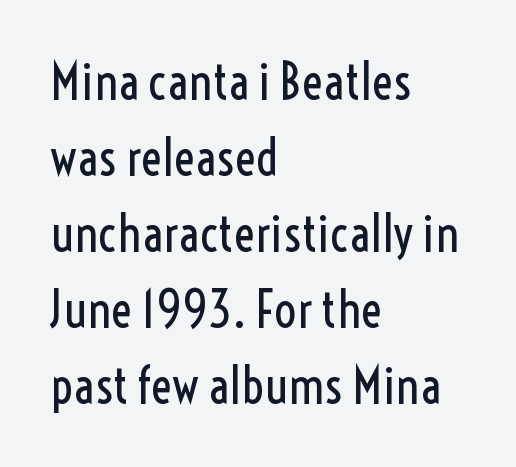
{"serif": "no", "italic": "no", "bold": "no", "weight": "regular", "width": "condensed", "x_height": "medium", "monospaced": "no", "underline": "no", "align": "left", "line_spacing": "normal", "line_spacing_ratio": 1.52, "letter_spacing": "normal", "letter_spacing_em": 0.0, "glyph_px": 50}
